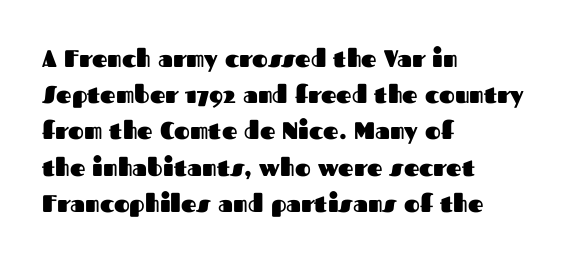
Q: Is the text bold? A: Yes.
Q: Is the text italic (slanted)? A: No, it is upright.
Q: Is the text underlined? A: No.
Q: How is the paragraph aligned? A: Left-aligned.
Q: Is the spacing between letters normal or unusually wide? A: Normal.
Q: Is the spacing between lines tight, normal or loose? A: Normal.
